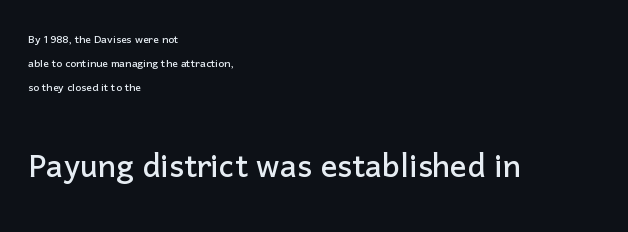
The image shows 41 px sans-serif type, upright; set left-aligned, line spacing 1.71x, normal letter spacing, not underlined; the second (bottom) block is 2.93x larger; low stroke contrast and a medium x-height.
